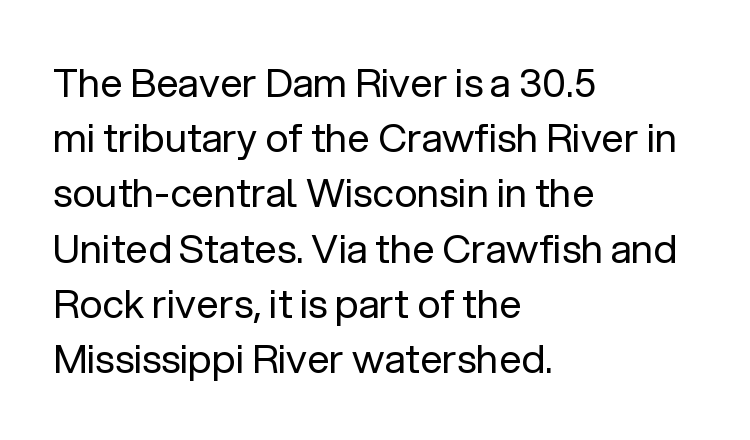
The image shows 40 px regular-weight sans-serif type, upright; set left-aligned, normal line spacing (1.38x), normal letter spacing, not underlined; low stroke contrast and a medium x-height.
